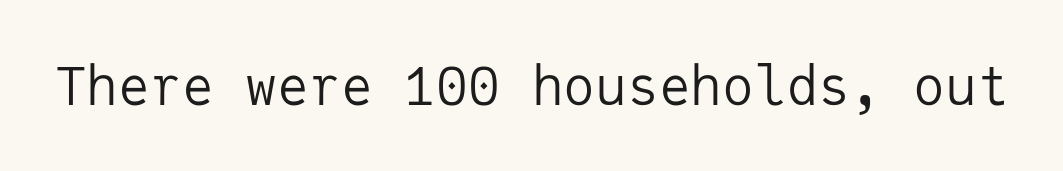
These lines keep a tight, regular rhythm from letter to letter. Just letters on the line, the space beneath them empty. Quick note: not italic, upright. Monospaced: the letters line up in strict vertical columns.
